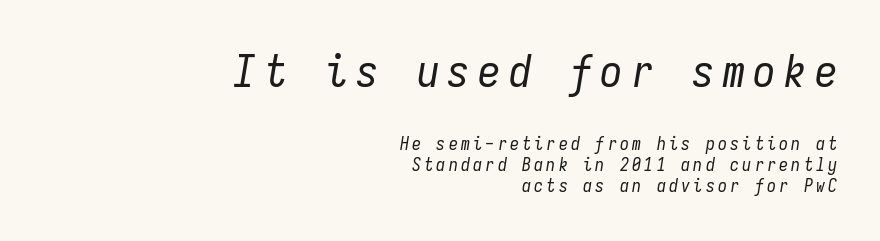
Q: Is the text bold? A: No.
Q: Is the text italic (slanted)? A: Yes, it leans right by about 9 degrees.
Q: Is the text underlined? A: No.
Q: How is the paragraph aligned? A: Right-aligned.
Q: Which block of text is set in a larger size, the first (top) or the second (bottom)? A: The first (top) one.
Q: Width (condensed, normal, or wide)? A: Condensed.
Q: Stroke contrast? A: Low.
Q: x-height? A: Medium.
Q: Monospaced? A: Yes.
